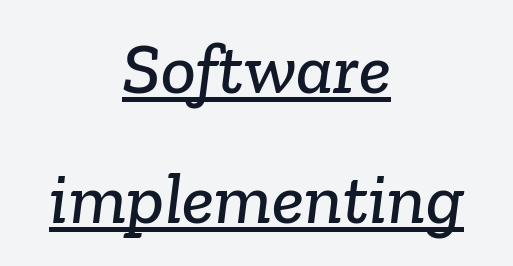
{"serif": "yes", "width": "normal", "stroke_contrast": "low", "x_height": "medium", "monospaced": "no", "underline": "yes", "align": "center", "line_spacing_ratio": 1.78, "letter_spacing": "normal", "letter_spacing_em": 0.0, "glyph_px": 73}
